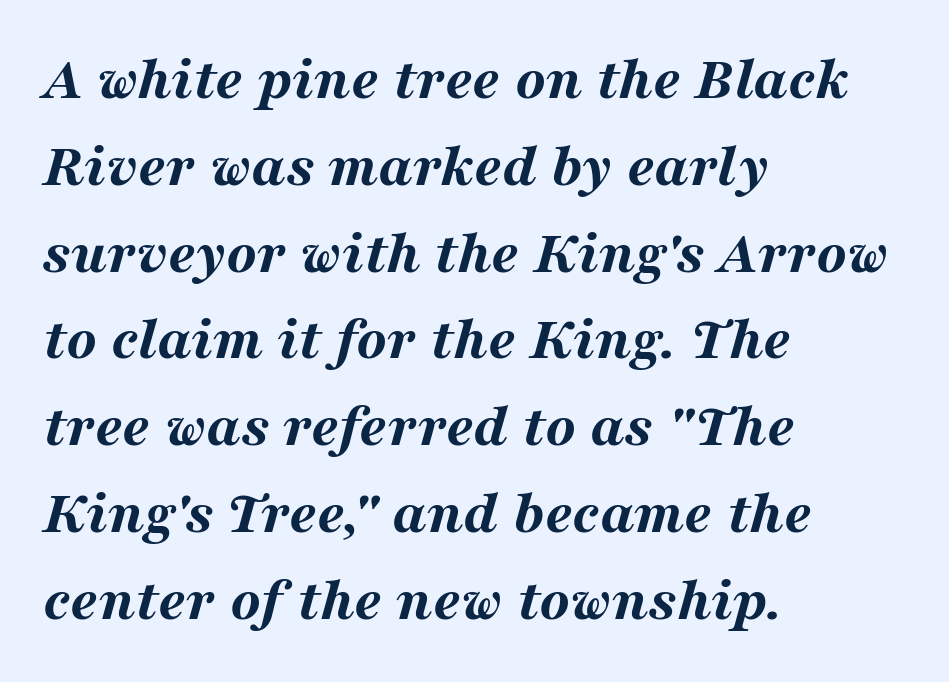
The image shows 62 px bold, wide type, italic (leaning right); set left-aligned, normal line spacing (1.4x), normal letter spacing, not underlined; medium stroke contrast and a medium x-height.
